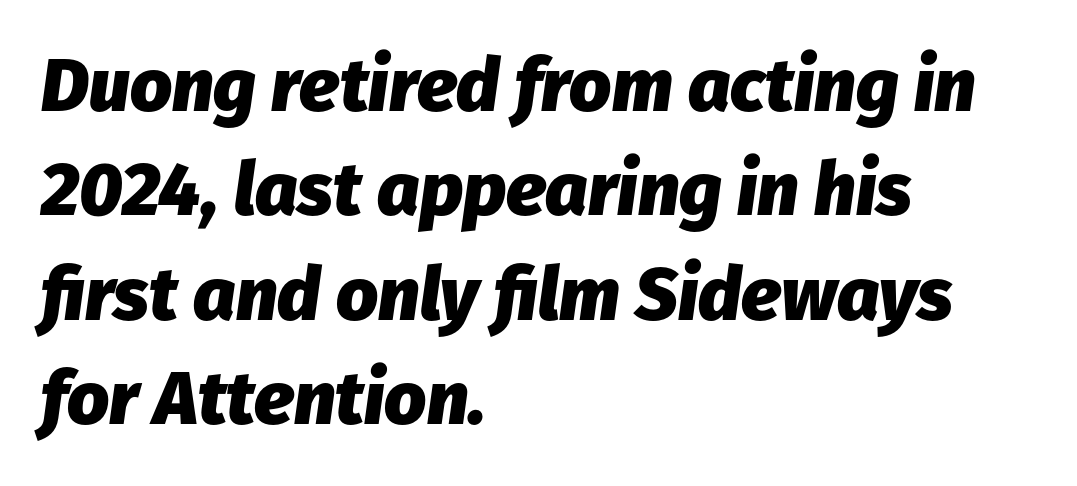
{"italic": "yes", "lean": "right", "slant_degrees": 8, "bold": "yes", "weight": "heavy", "width": "normal", "stroke_contrast": "low", "x_height": "medium", "monospaced": "no", "underline": "no", "align": "left", "line_spacing": "normal", "line_spacing_ratio": 1.41, "letter_spacing": "normal", "letter_spacing_em": 0.0, "glyph_px": 74}
